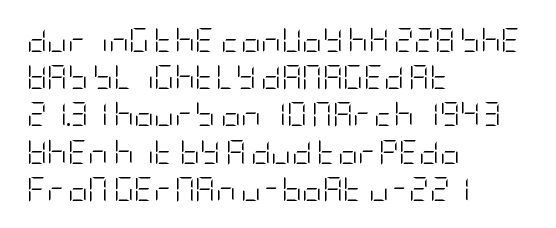
Q: Is the text bold? A: No.
Q: Is the text italic (slanted)? A: No, it is upright.
Q: Is the text underlined? A: No.
Q: How is the paragraph aligned? A: Left-aligned.
Q: Is the spacing between letters normal or unusually wide? A: Normal.
Q: Is the spacing between lines tight, normal or loose? A: Normal.
